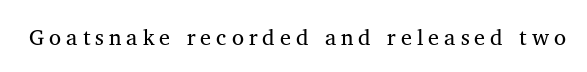
Q: Is the text bold? A: No.
Q: Is the text italic (slanted)? A: No, it is upright.
Q: Is the text underlined? A: No.
Q: Is the spacing between letters normal or unusually wide? A: Unusually wide.
